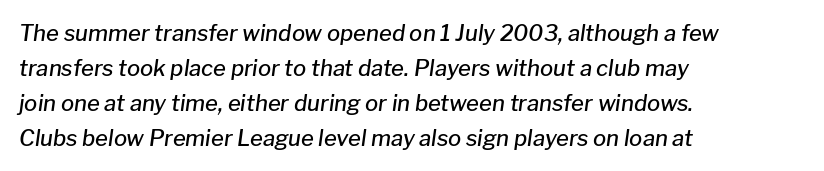
The image shows 22 px text type, italic (leaning right); set left-aligned, normal line spacing (1.59x), normal letter spacing, not underlined.
